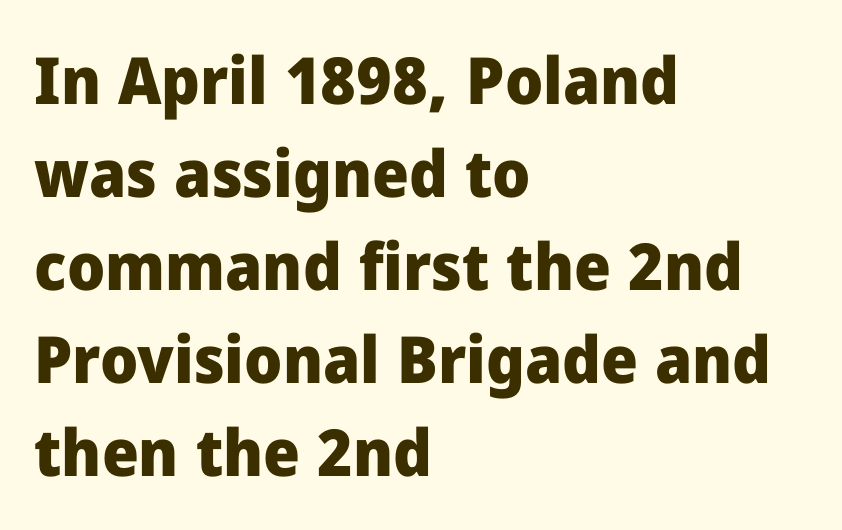
The image shows 65 px heavy sans-serif type, upright; set left-aligned, normal line spacing (1.43x), normal letter spacing, not underlined; low stroke contrast and a medium x-height.
